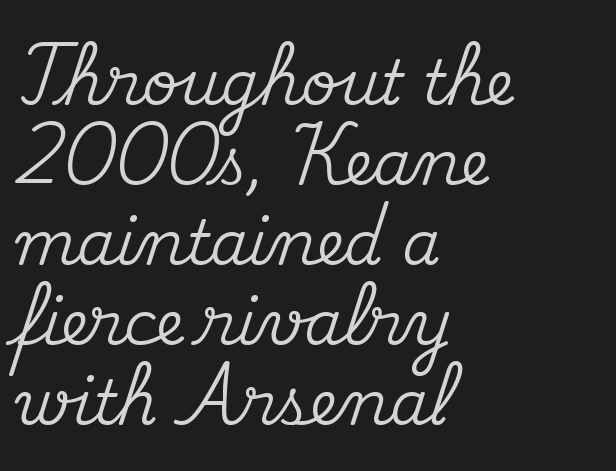
Q: Is the text italic (slanted)? A: Yes.
Q: Is the typeface a serif or a sans-serif typeface? A: Serif.
Q: Is the text underlined? A: No.
Q: How is the paragraph aligned? A: Left-aligned.
Q: Is the spacing between letters normal or unusually wide? A: Normal.
Q: Is the spacing between lines tight, normal or loose? A: Normal.
Q: Width (condensed, normal, or wide)? A: Normal.
Q: Stroke contrast? A: Medium.
Q: x-height? A: Small.
Q: Monospaced? A: No.
